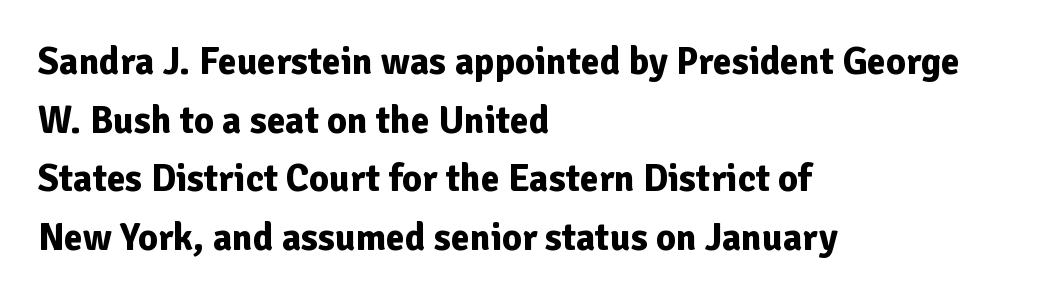
The image shows 38 px bold sans-serif type, upright; set left-aligned, normal line spacing (1.54x), normal letter spacing, not underlined; low stroke contrast and a medium x-height.
